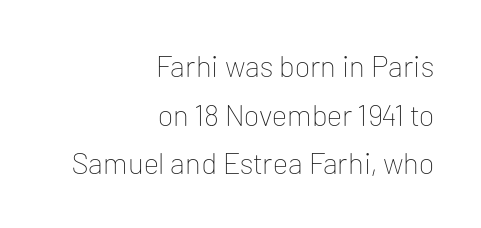
{"serif": "no", "italic": "no", "bold": "no", "weight": "thin", "width": "normal", "stroke_contrast": "low", "x_height": "medium", "monospaced": "no", "underline": "no", "align": "right", "line_spacing": "normal", "line_spacing_ratio": 1.62, "letter_spacing": "normal", "letter_spacing_em": 0.0, "glyph_px": 30}
